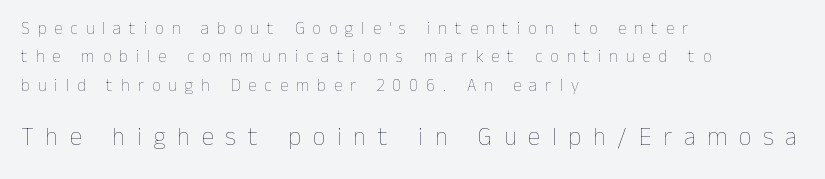
Compared with typical body copy, the letter spacing here is much looser. Typesetter's note — lower block bumped up in size, upper block left smaller. Quick note: not italic, upright. The space between consecutive lines is moderate.
